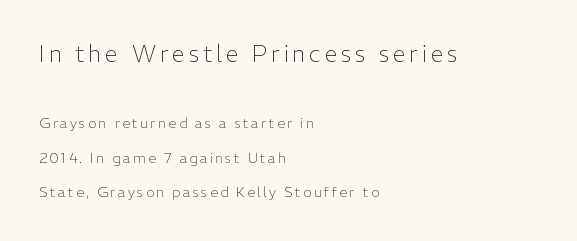
Q: Is the text bold? A: No.
Q: Is the text italic (slanted)? A: No, it is upright.
Q: Is the text underlined? A: No.
Q: How is the paragraph aligned? A: Left-aligned.
Q: Is the spacing between lines tight, normal or loose? A: Loose.
Q: Which block of text is set in a larger size, the first (top) or the second (bottom)? A: The first (top) one.
